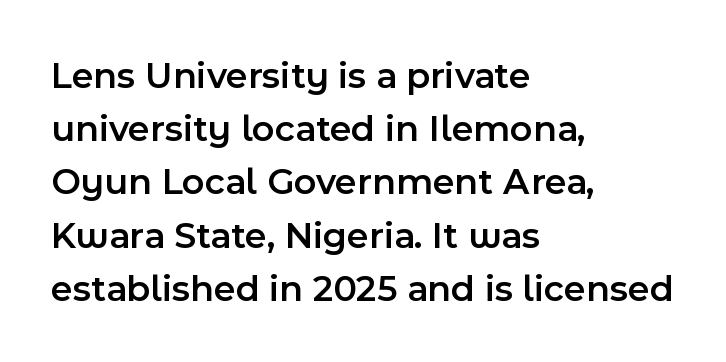
{"serif": "no", "italic": "no", "bold": "semi", "weight": "semibold", "width": "normal", "x_height": "medium", "monospaced": "no", "underline": "no", "align": "left", "line_spacing": "normal", "line_spacing_ratio": 1.4, "letter_spacing": "normal", "letter_spacing_em": 0.0, "glyph_px": 38}
